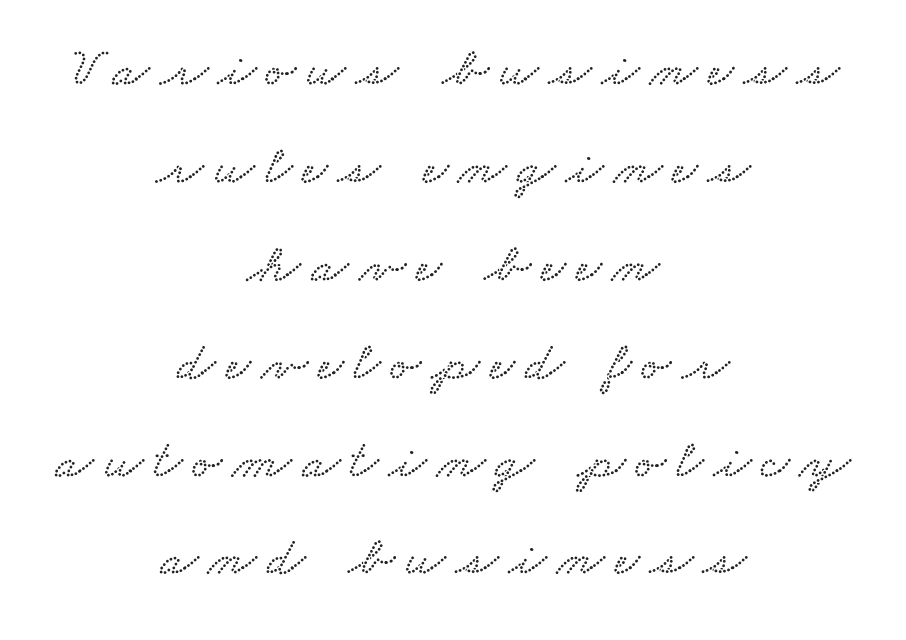
{"width": "wide", "stroke_contrast": "low", "x_height": "small", "monospaced": "no", "underline": "no", "align": "center", "line_spacing_ratio": 1.78, "glyph_px": 55}
